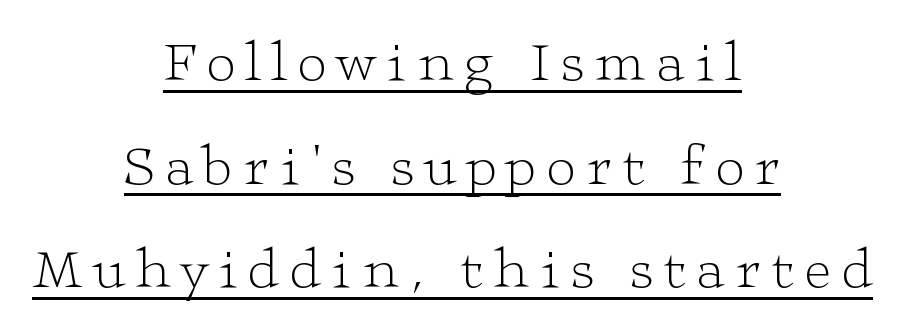
Vertical strokes here are truly vertical. Reading down the block, each line starts at a different indent, mirrored at its end. This rendering features underlined lettering. This sample uses a serif face. Counters stay open thanks to moderate or lighter strokes.
